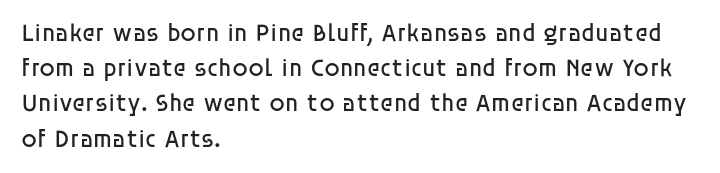
{"italic": "no", "bold": "no", "underline": "no", "align": "left", "line_spacing": "normal", "line_spacing_ratio": 1.41, "letter_spacing": "normal", "letter_spacing_em": 0.0, "glyph_px": 25}
